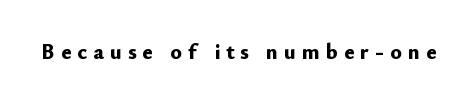
Q: Is the text bold? A: Yes.
Q: Is the text italic (slanted)? A: No, it is upright.
Q: Is the text underlined? A: No.
Q: Is the spacing between letters normal or unusually wide? A: Unusually wide.
